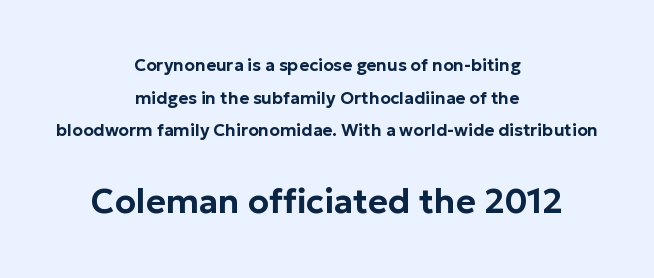
The image shows 34 px sans-serif type, upright; set centered, loose line spacing (1.92x), normal letter spacing, not underlined; the second (bottom) block is 2.0x larger; low stroke contrast and a medium x-height.
